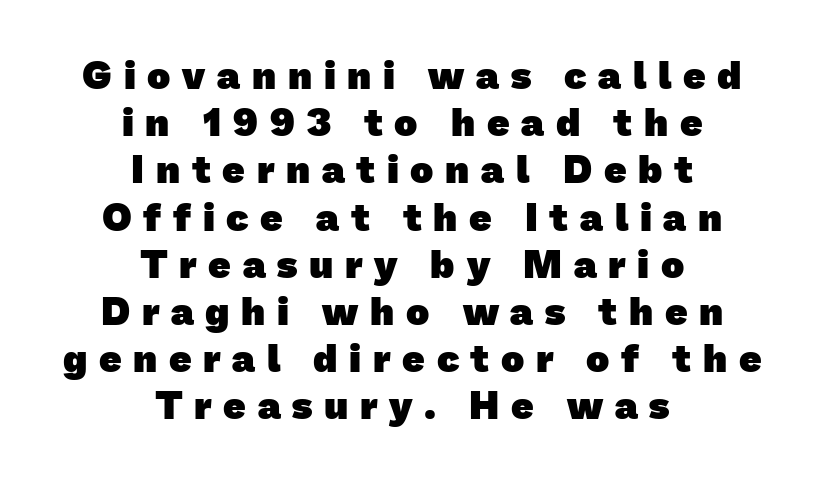
The face used here has the dense, thick strokes of a bold. A typesetter would call this proportional, since set widths differ per character. Someone cranked the tracking dial way up on this one. I'd call this a sans setting — the letters go barefoot. The lines are quadded center. Has an underline been added? It has not.
